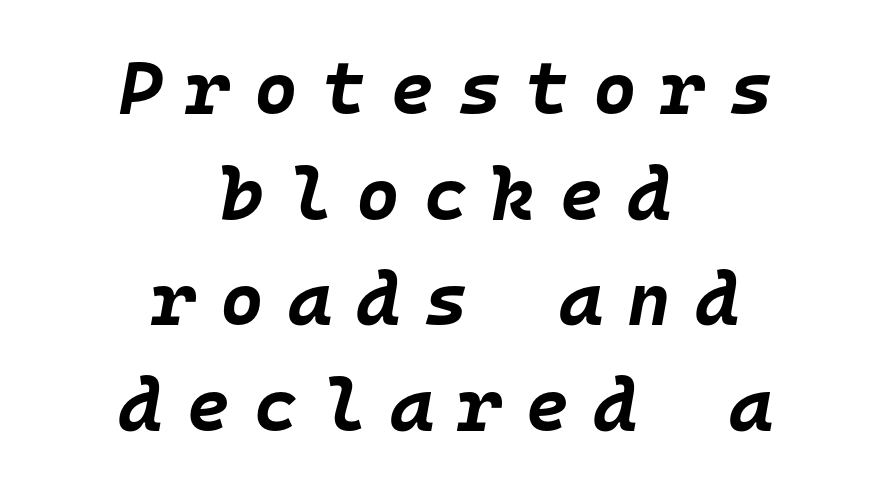
Bold? Absolutely — the strokes are thick and heavy. Is the block centered? Yes — each line is placed symmetrically about the middle. The type is letterspaced generously, with wide tracking. Slanted lettering throughout.
